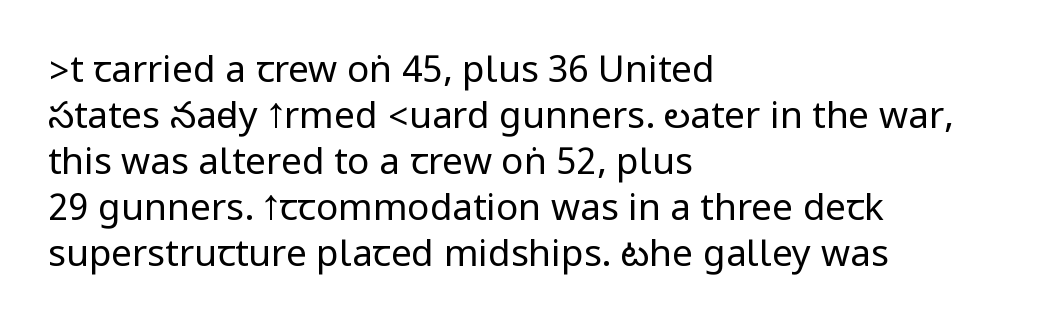
The space beneath each line is pristine and unruled. The passage shown is not bold in any degree. The face used here is a sans, in the tradition of grotesques and geometrics. Horizontal alignment here is leftward, the default for most running prose. The lettering holds an erect, upright posture throughout. Nothing unusual about the tracking: characters are spaced as the font intends.
